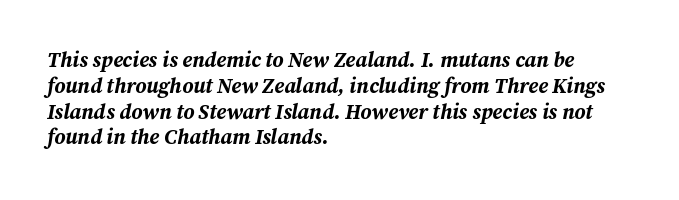
{"italic": "yes", "lean": "right", "slant_degrees": 12, "bold": "yes", "underline": "no", "align": "left", "line_spacing_ratio": 1.23, "letter_spacing": "normal", "letter_spacing_em": 0.0, "glyph_px": 21}
